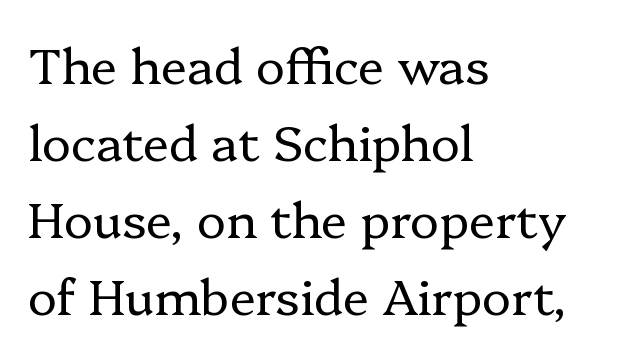
The image shows 49 px regular-weight serif type, upright; set left-aligned, normal line spacing (1.57x), normal letter spacing, not underlined; low stroke contrast and a medium x-height.
